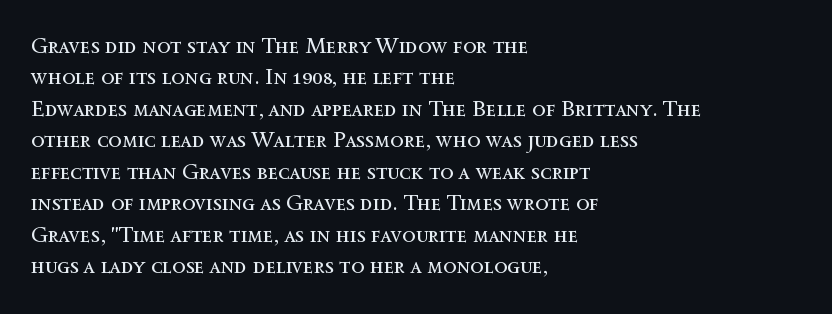
The image shows 22 px text type, upright; set left-aligned, normal line spacing (1.43x), normal letter spacing, not underlined.
